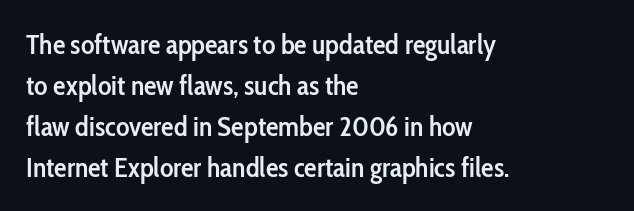
{"serif": "no", "italic": "no", "bold": "semi", "weight": "semibold", "width": "condensed", "stroke_contrast": "low", "x_height": "medium", "monospaced": "no", "underline": "no", "align": "left", "line_spacing": "normal", "line_spacing_ratio": 1.47, "letter_spacing": "normal", "letter_spacing_em": 0.0, "glyph_px": 28}
